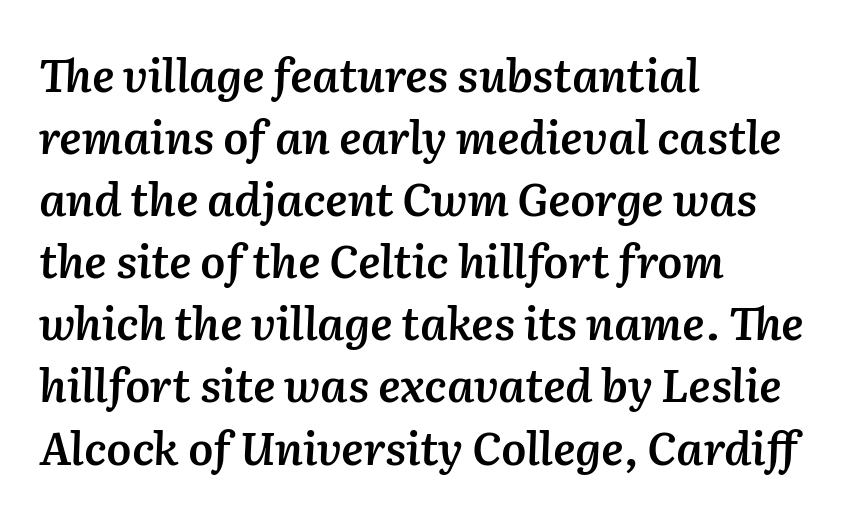
Q: Is the text bold? A: Semi-bold.
Q: Is the text italic (slanted)? A: Yes, it leans right by about 2 degrees.
Q: Is the text underlined? A: No.
Q: How is the paragraph aligned? A: Left-aligned.
Q: Is the spacing between letters normal or unusually wide? A: Normal.
Q: Is the spacing between lines tight, normal or loose? A: Normal.
Q: Width (condensed, normal, or wide)? A: Normal.
Q: Stroke contrast? A: Medium.
Q: x-height? A: Medium.
Q: Monospaced? A: No.
